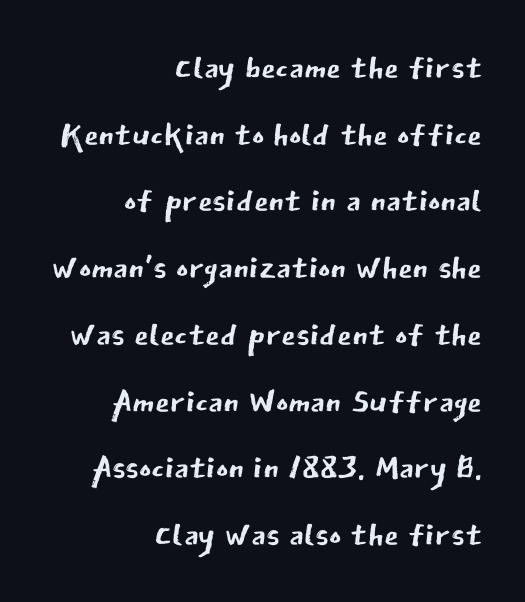
{"serif": "no", "italic": "no", "bold": "no", "weight": "regular", "width": "normal", "stroke_contrast": "low", "x_height": "medium", "monospaced": "no", "underline": "no", "align": "right", "line_spacing": "normal", "line_spacing_ratio": 1.42, "letter_spacing": "normal", "letter_spacing_em": 0.0, "glyph_px": 47}
